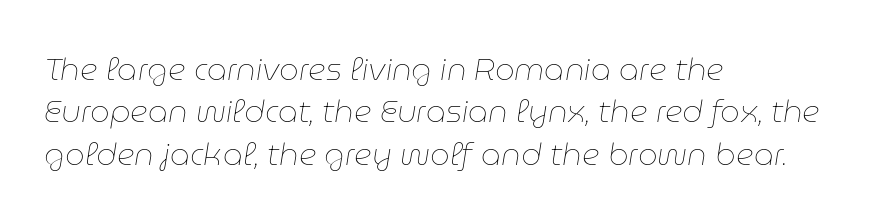
The image shows 31 px thin type, italic (leaning right); set left-aligned, normal line spacing (1.37x), normal letter spacing, not underlined; low stroke contrast and a medium x-height.
